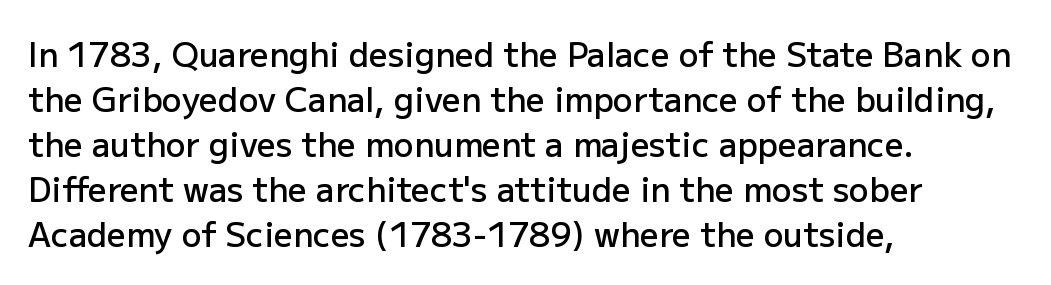
The image shows 33 px semibold sans-serif type, upright; set left-aligned, normal line spacing (1.36x), normal letter spacing, not underlined; low stroke contrast and a medium x-height.
